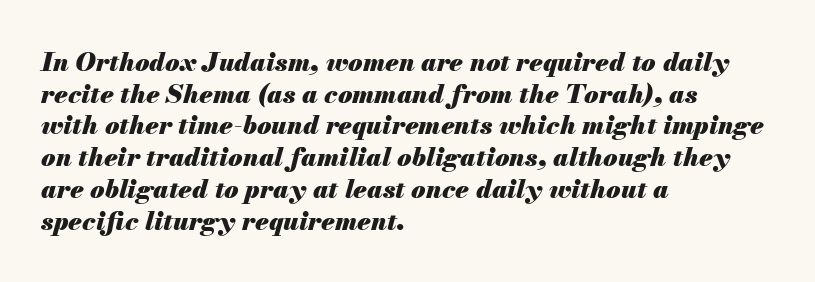
All the whitespace from short lines collects on the right. If you drew a line through each stem, it would be angled. Strokes here are thick enough to call this a true bold. Characters follow at the spacing the type designer built in.
